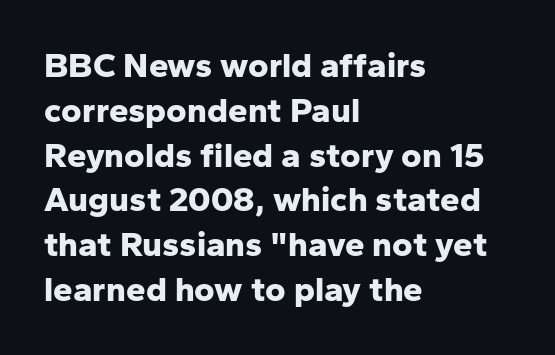
Caption: standard tracking, unaltered. Leading matches the norm, producing a regular column. Examine the stroke ends and you'll find no serifs. Notice how the passage keeps a crisp vertical edge on the left only. The glyphs are unaccompanied by any horizontal stroke below them. Notice how the stems are strictly vertical — no italics here.
